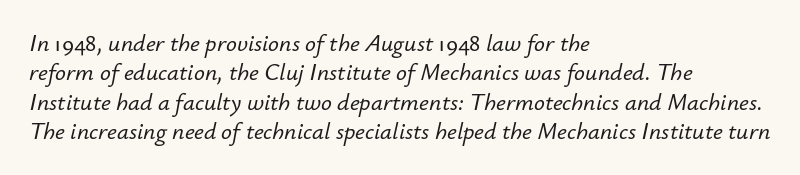
{"italic": "yes", "lean": "right", "slant_degrees": 12, "underline": "no", "align": "left", "line_spacing_ratio": 1.22, "letter_spacing": "normal", "letter_spacing_em": 0.0, "glyph_px": 24}
